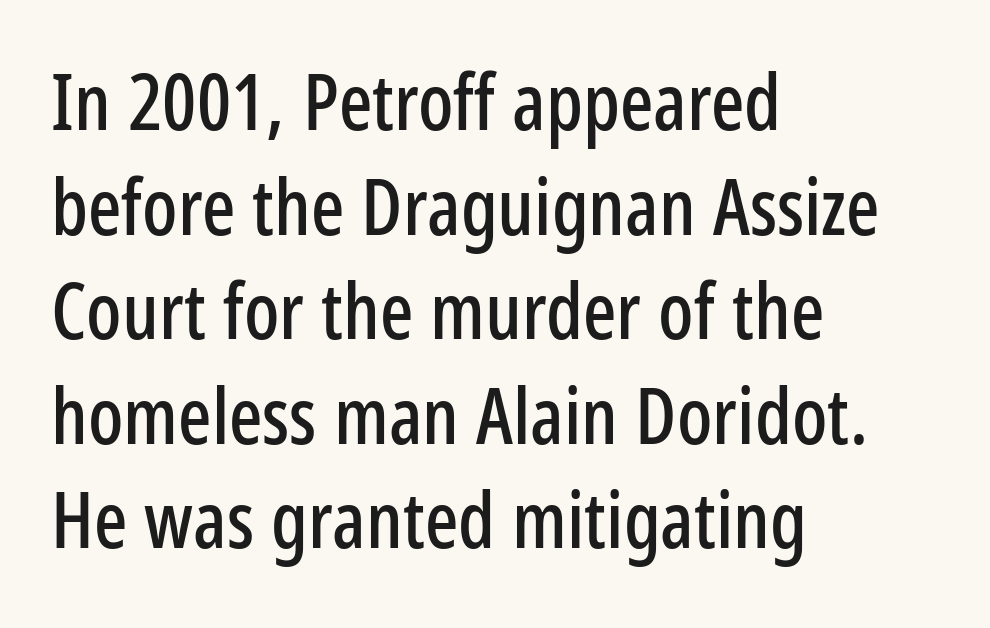
Does the type have serifs? No, each stem ends abruptly. You could not count columns in this text — the font is proportionally spaced. Only glyphs here, with clear space below each row. Notice how the passage keeps a crisp vertical edge on the left only.
